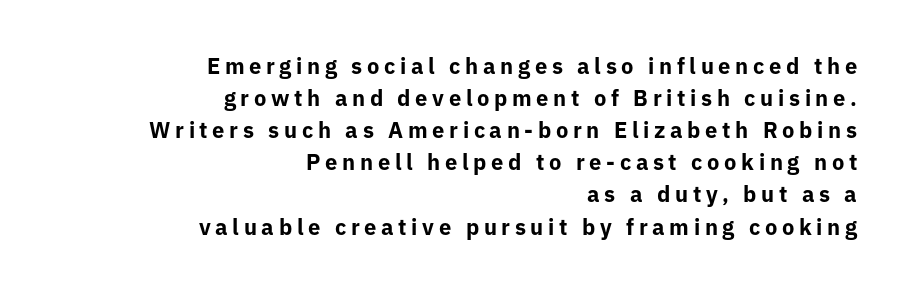
The image shows 22 px bold type, upright; set right-aligned, normal line spacing (1.46x), unusually wide letter spacing (+0.21 em), not underlined.
